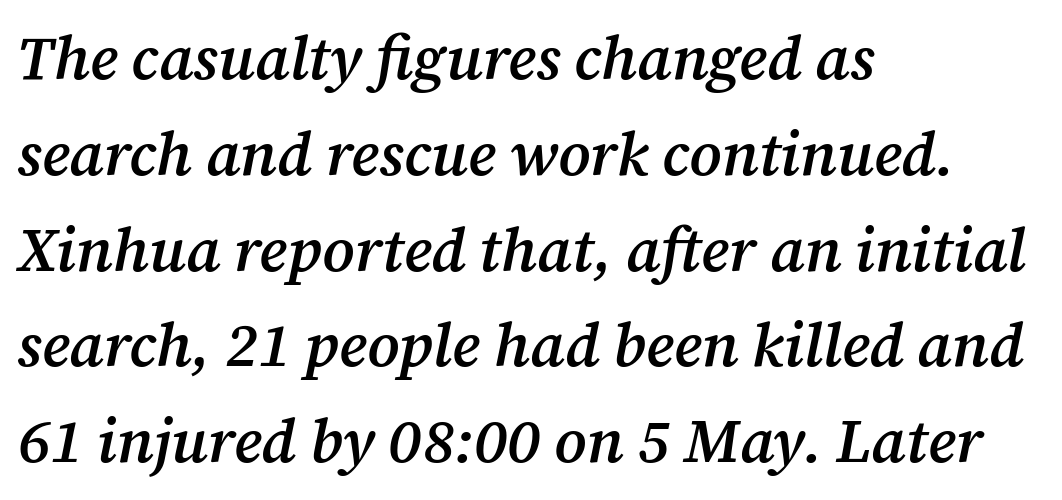
The axis of the letterforms is tilted away from vertical. This sample has the flowing, uneven cadence of proportional lettering. Heft: intermediate — a semibold. A clean baseline with only descenders dipping below it. Tracking here is standard; glyphs follow each other at the usual distance. Rows of type keep a routine distance in the vertical direction.
